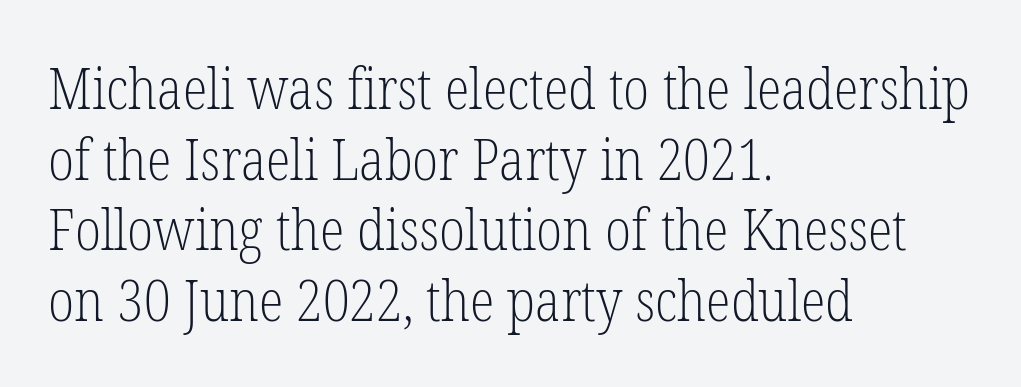
The image shows 57 px light, condensed serif type, upright; set left-aligned, line spacing 1.24x, normal letter spacing, not underlined; low stroke contrast and a medium x-height.
